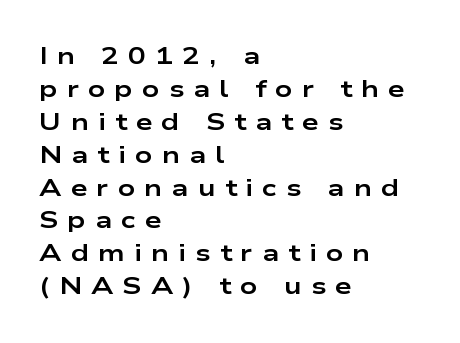
In CSS terms this would be text-align: left. The area under the type is left untouched. Do the letters lean? They stand straight. The letterforms stand isolated, each surrounded by extra space.
